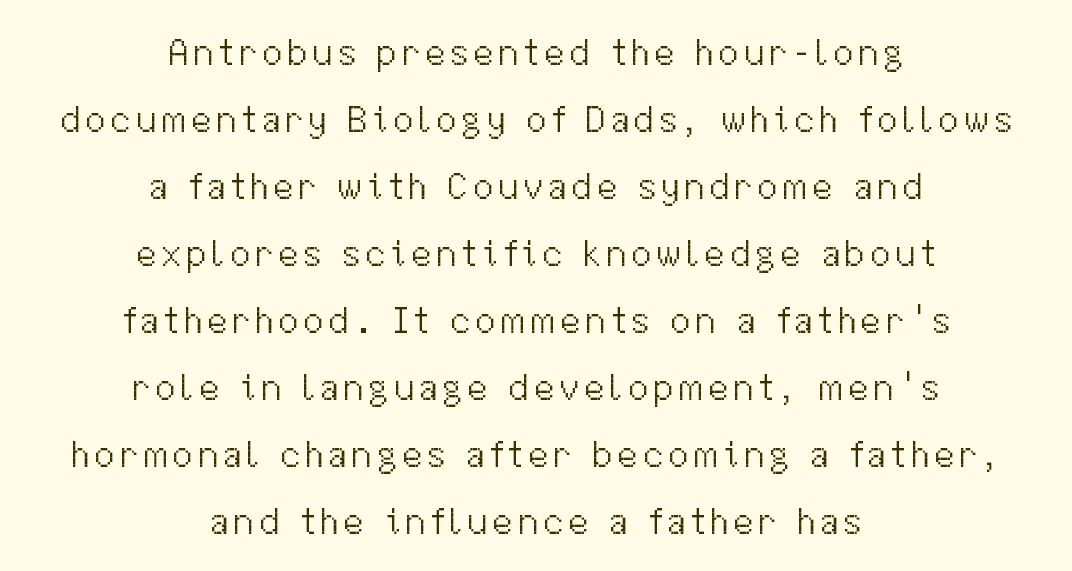
The image shows 37 px light sans-serif type, upright; set centered, line spacing 1.81x, not underlined; medium stroke contrast and a medium x-height.
